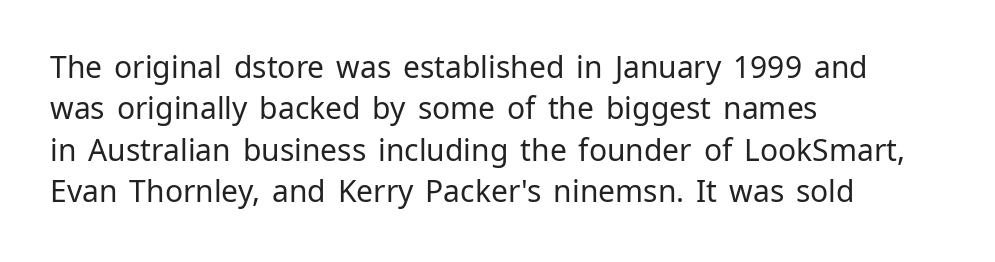
The image shows 30 px regular-weight sans-serif type, upright; set left-aligned, normal line spacing (1.38x), normal letter spacing, not underlined; low stroke contrast and a medium x-height.
